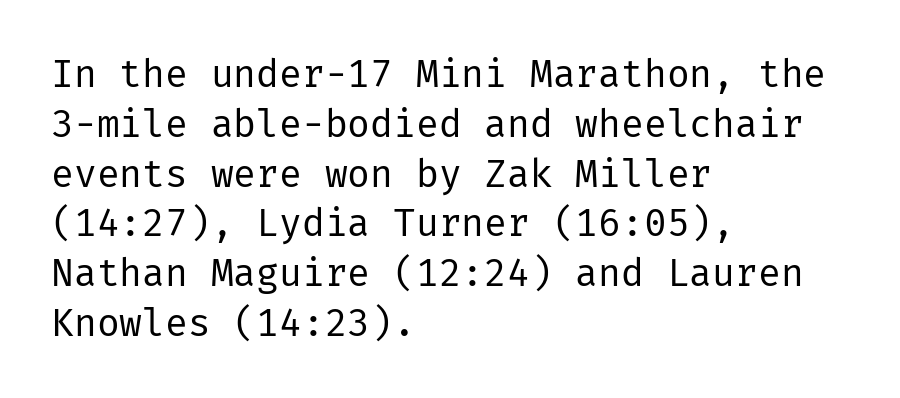
The image shows 38 px regular-weight sans-serif type, upright; set left-aligned, normal line spacing (1.31x), normal letter spacing, not underlined; low stroke contrast and a medium x-height.
